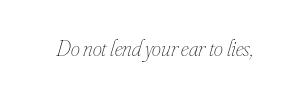
The image shows 23 px text type, italic (leaning right); set normal letter spacing, not underlined.
